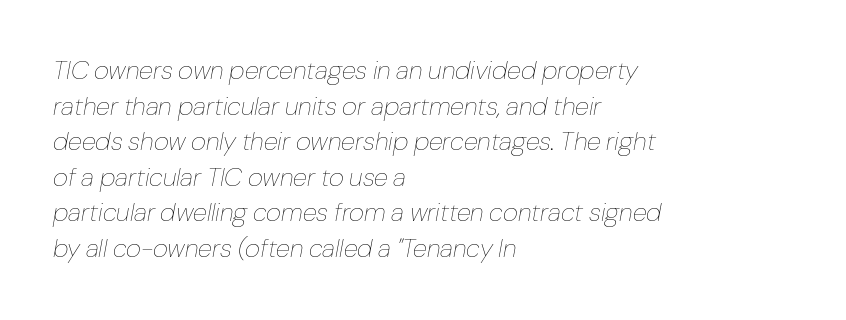
The image shows 26 px text type, italic (leaning right); set left-aligned, normal line spacing (1.37x), normal letter spacing, not underlined.
